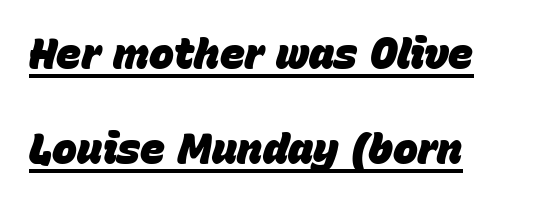
Q: Is the text bold? A: Yes.
Q: Is the text italic (slanted)? A: Yes, it leans right by about 15 degrees.
Q: Is the text underlined? A: Yes.
Q: Is the spacing between letters normal or unusually wide? A: Normal.
Q: Is the spacing between lines tight, normal or loose? A: Loose.
Q: Width (condensed, normal, or wide)? A: Normal.
Q: Stroke contrast? A: Low.
Q: x-height? A: Large.
Q: Monospaced? A: No.
